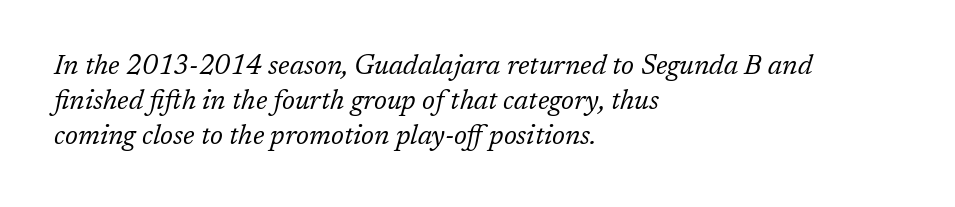
{"italic": "yes", "lean": "right", "slant_degrees": 17, "bold": "no", "underline": "no", "align": "left", "line_spacing": "normal", "line_spacing_ratio": 1.3, "letter_spacing": "normal", "letter_spacing_em": 0.0, "glyph_px": 27}
